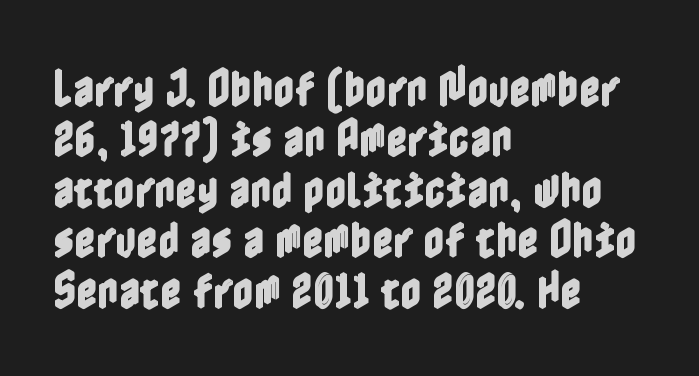
Q: Is the text italic (slanted)? A: No, it is upright.
Q: Is the text underlined? A: No.
Q: How is the paragraph aligned? A: Left-aligned.
Q: Is the spacing between letters normal or unusually wide? A: Normal.
Q: Width (condensed, normal, or wide)? A: Condensed.
Q: x-height? A: Medium.
